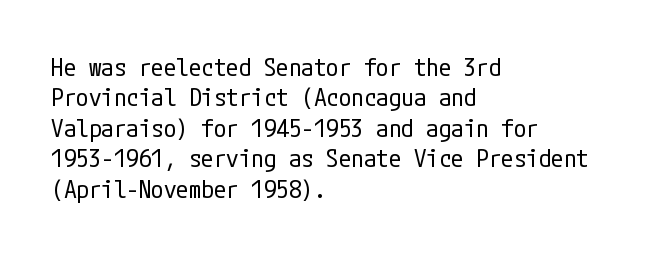
The image shows 25 px text type, upright; set left-aligned, line spacing 1.22x, normal letter spacing, not underlined.
